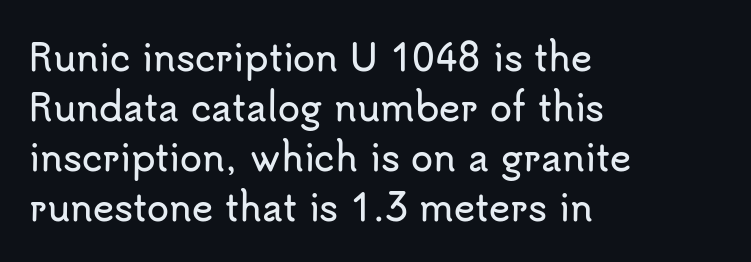
Does the leading feel generous? No, just average. Anything drawn beneath the words? Only blank space. You could not count columns in this text — the font is proportionally spaced. Layout note: lines flush left. Rendered with straight, roman letterforms. The font family rendered here belongs to the sans-serif group.
